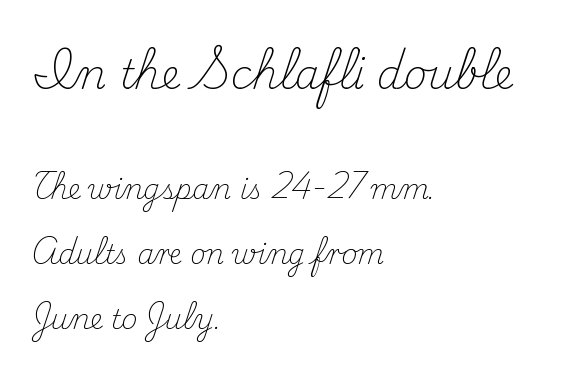
Q: Is the text bold? A: No.
Q: Is the text italic (slanted)? A: Yes.
Q: Is the typeface a serif or a sans-serif typeface? A: Serif.
Q: Is the text underlined? A: No.
Q: How is the paragraph aligned? A: Left-aligned.
Q: Is the spacing between letters normal or unusually wide? A: Normal.
Q: Is the spacing between lines tight, normal or loose? A: Loose.
Q: Which block of text is set in a larger size, the first (top) or the second (bottom)? A: The first (top) one.
Q: Width (condensed, normal, or wide)? A: Normal.
Q: Stroke contrast? A: Medium.
Q: x-height? A: Small.
Q: Monospaced? A: No.
